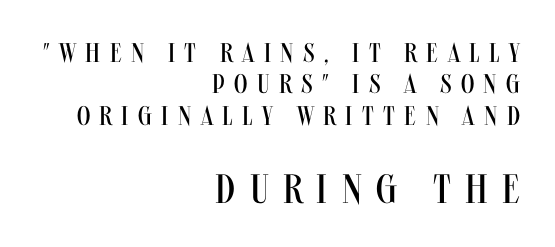
Is the lower block the larger one? Yes — the lower block carries the bigger type. This is the regular roman posture of the typeface. This sample has the flowing, uneven cadence of proportional lettering. Short and long lines alike share a common ending point at right.
